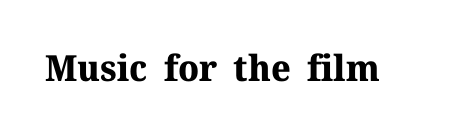
The image shows 36 px bold serif type, upright; set normal letter spacing, not underlined; medium stroke contrast and a medium x-height.
